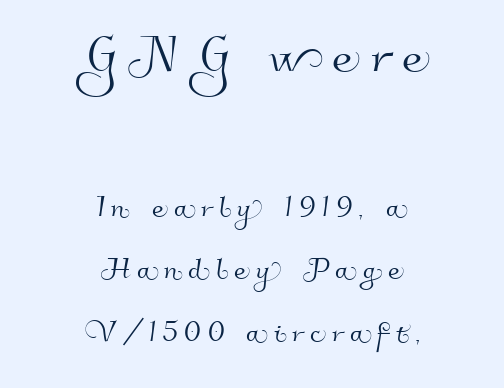
{"serif": "no", "width": "normal", "stroke_contrast": "high", "x_height": "small", "monospaced": "no", "underline": "no", "align": "center", "line_spacing": "normal", "line_spacing_ratio": 1.68, "larger_block": "first", "size_ratio": 1.76, "glyph_px": 65}
